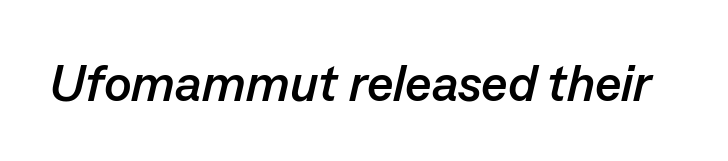
The baseline area is clear. The font's italic variant was chosen for this text. Inter-character spacing is left at the font's built-in metrics. Do the characters align in a grid? No, the font is proportional. Does the weight exceed regular? Yes, all the way to bold.
